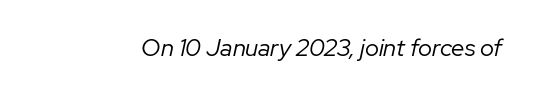
No extra tracking has been applied to these lines. Stems and bowls with no extra thickness — not bold. The whole block is typeset with a tilt. Beneath every word, the page is bare.
